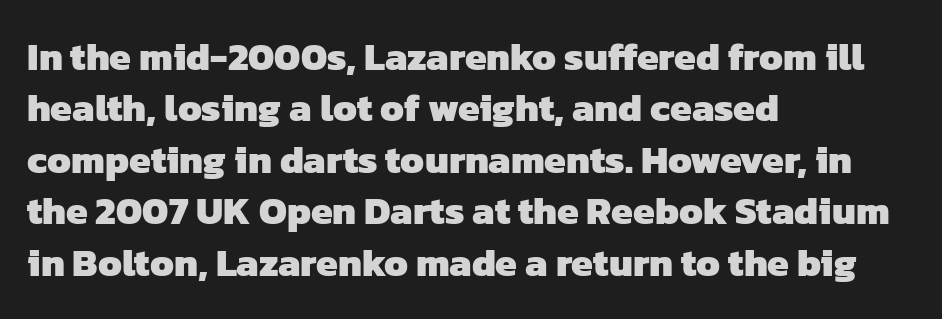
Regarding serifs, this sample does without them. Horizontal bands of white between lines are of average thickness. Tracking here is standard; glyphs follow each other at the usual distance. Just letters on the line, the space beneath them empty.
